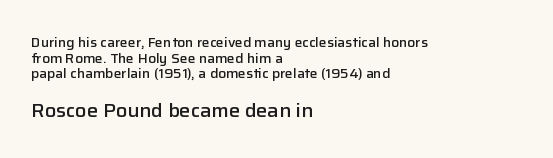
Q: Is the text bold? A: Semi-bold.
Q: Is the text italic (slanted)? A: No, it is upright.
Q: Is the text underlined? A: No.
Q: How is the paragraph aligned? A: Left-aligned.
Q: Is the spacing between letters normal or unusually wide? A: Normal.
Q: Is the spacing between lines tight, normal or loose? A: Tight.
Q: Which block of text is set in a larger size, the first (top) or the second (bottom)? A: The second (bottom) one.
